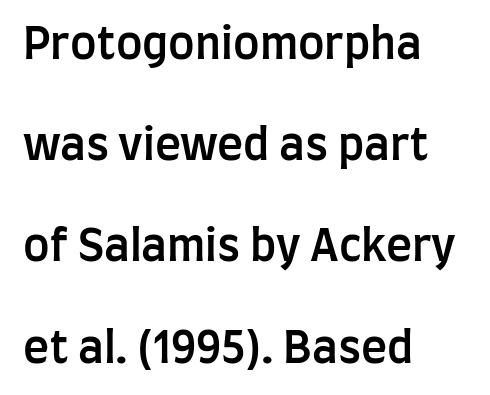
Q: Is the text bold? A: Semi-bold.
Q: Is the text italic (slanted)? A: No, it is upright.
Q: Is the typeface a serif or a sans-serif typeface? A: Sans-serif.
Q: Is the text underlined? A: No.
Q: How is the paragraph aligned? A: Left-aligned.
Q: Is the spacing between letters normal or unusually wide? A: Normal.
Q: Is the spacing between lines tight, normal or loose? A: Loose.
Q: Width (condensed, normal, or wide)? A: Condensed.
Q: Stroke contrast? A: Low.
Q: x-height? A: Large.
Q: Monospaced? A: No.
